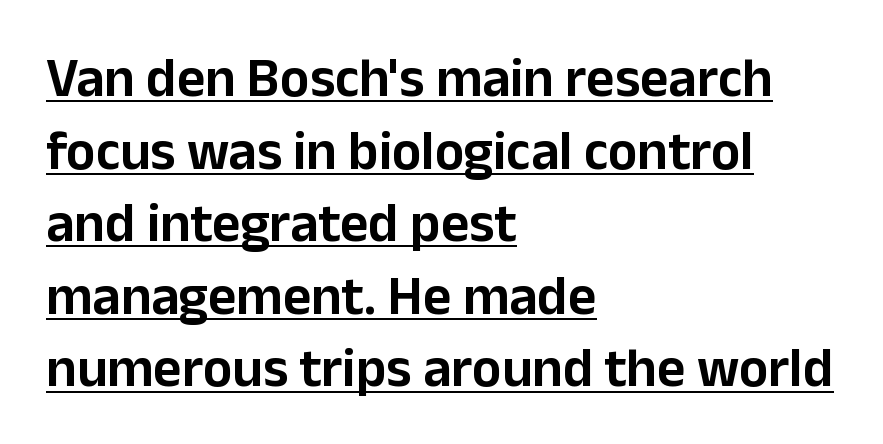
The image shows 55 px sans-serif type, upright; set left-aligned, normal line spacing (1.32x), normal letter spacing, underlined; low stroke contrast and a medium x-height.
